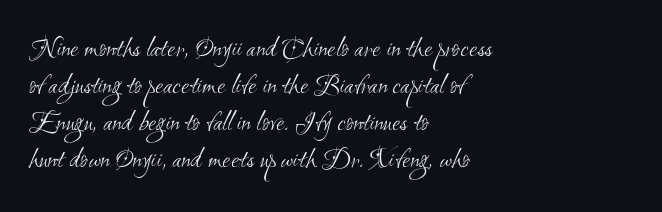
{"serif": "no", "bold": "no", "weight": "light", "width": "condensed", "stroke_contrast": "medium", "x_height": "small", "monospaced": "no", "underline": "no", "align": "left", "line_spacing": "normal", "line_spacing_ratio": 1.28, "letter_spacing": "normal", "letter_spacing_em": 0.0, "glyph_px": 29}
